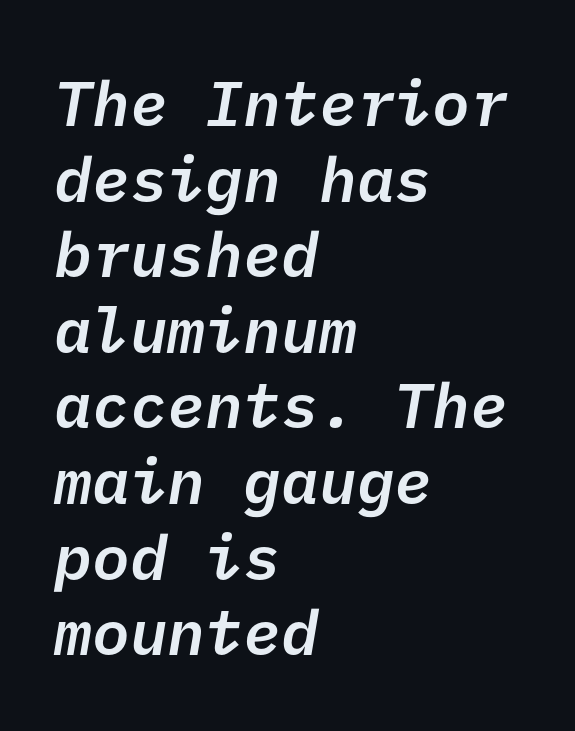
The text block is weighted toward the left margin, trailing off unevenly rightward. Does the weight exceed regular? Yes, but only to semibold. Serif or sans? Sans — the stroke terminals are bare. Spacing between characters is what you'd get straight out of the box.
